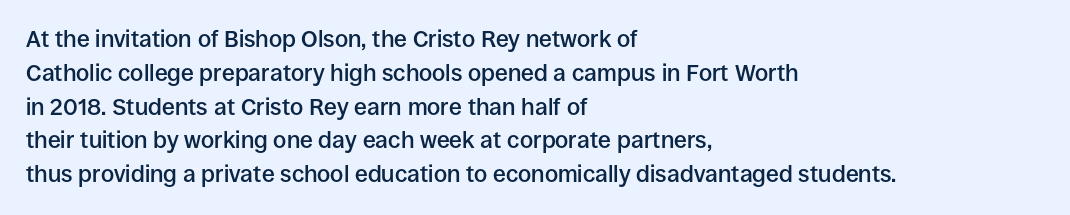
Q: Is the text bold? A: Semi-bold.
Q: Is the text italic (slanted)? A: No, it is upright.
Q: Is the text underlined? A: No.
Q: How is the paragraph aligned? A: Left-aligned.
Q: Is the spacing between letters normal or unusually wide? A: Normal.
Q: Is the spacing between lines tight, normal or loose? A: Normal.
